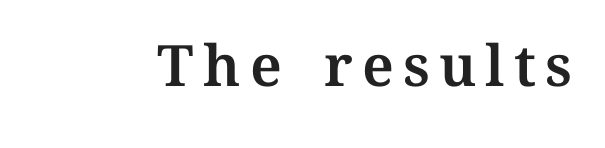
Q: Is the text italic (slanted)? A: No, it is upright.
Q: Is the text underlined? A: No.
Q: Width (condensed, normal, or wide)? A: Normal.
Q: Stroke contrast? A: Medium.
Q: x-height? A: Medium.
Q: Monospaced? A: No.
